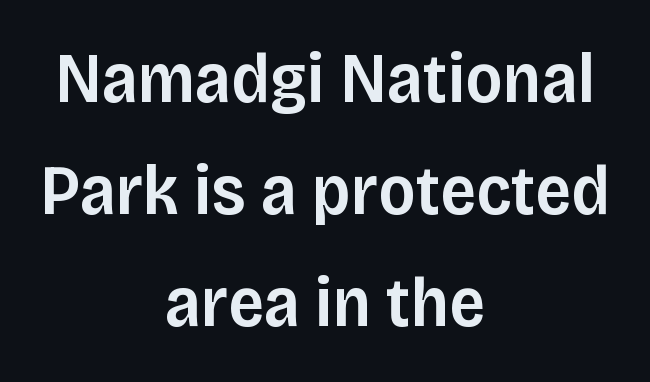
{"serif": "no", "italic": "no", "bold": "semi", "weight": "semibold", "width": "normal", "stroke_contrast": "low", "x_height": "large", "monospaced": "no", "underline": "no", "align": "center", "line_spacing": "normal", "line_spacing_ratio": 1.58, "letter_spacing": "normal", "letter_spacing_em": 0.0, "glyph_px": 71}
